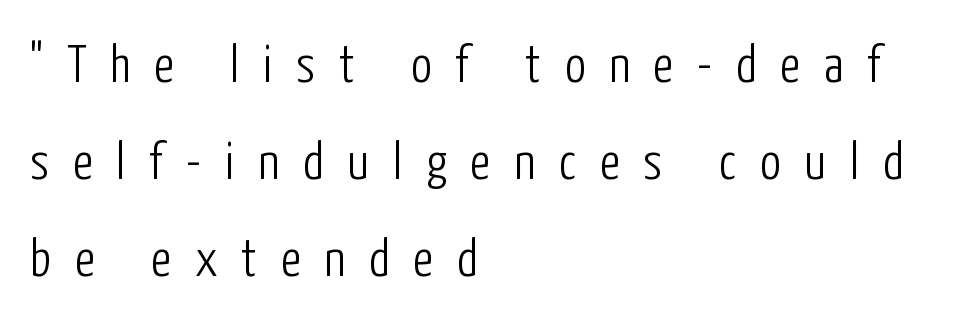
Check where the strokes stop: nothing finishes them off — pure sans. The text block is weighted toward the left margin, trailing off unevenly rightward. The passage shown is typed in a proportional face where columns would drift. The face used here is rendered with a markedly widened letterfit. The axis of the letterforms is exactly vertical. A light-to-regular cut is what we see here.
